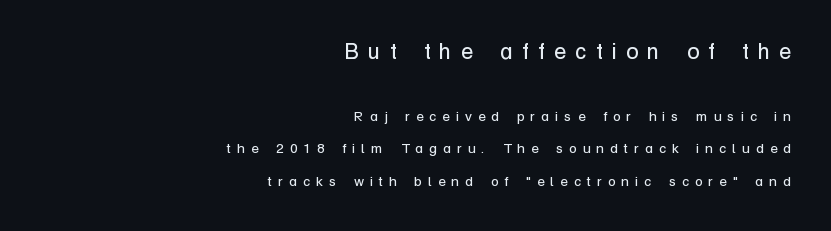
The image shows 22 px text type, upright; set right-aligned, loose line spacing (2.33x), unusually wide letter spacing (+0.43 em), not underlined; the first (top) block is 1.57x larger.
